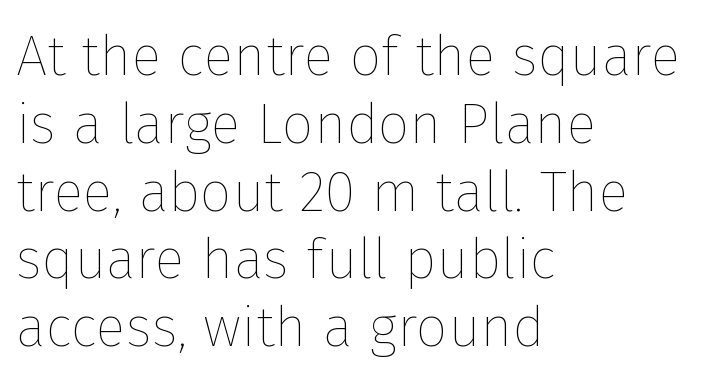
Q: Is the text bold? A: No.
Q: Is the text italic (slanted)? A: No, it is upright.
Q: Is the text underlined? A: No.
Q: How is the paragraph aligned? A: Left-aligned.
Q: Is the spacing between letters normal or unusually wide? A: Normal.
Q: Width (condensed, normal, or wide)? A: Normal.
Q: Stroke contrast? A: Low.
Q: x-height? A: Medium.
Q: Monospaced? A: No.
